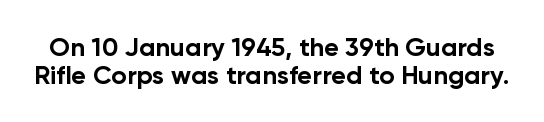
The image shows 26 px bold type, upright; set tight line spacing (1.08x), normal letter spacing, not underlined.
